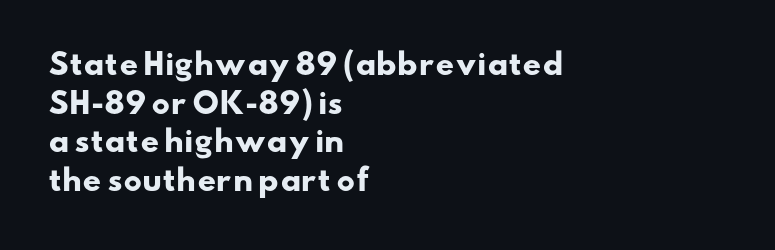
Only glyphs here, with clear space below each row. These lines sit exactly where default settings would place them. The typeface chosen for these lines omits serifs. A dark, heavy texture on the line: the type is bold. The lines in this sample share a left origin and differ only in where they stop.
